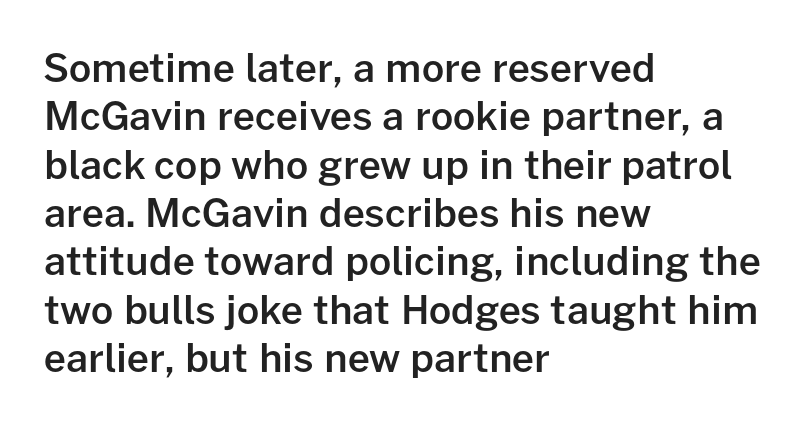
{"serif": "no", "italic": "no", "bold": "semi", "weight": "semibold", "width": "normal", "stroke_contrast": "low", "x_height": "medium", "monospaced": "no", "underline": "no", "align": "left", "line_spacing_ratio": 1.24, "letter_spacing": "normal", "letter_spacing_em": 0.0, "glyph_px": 39}
